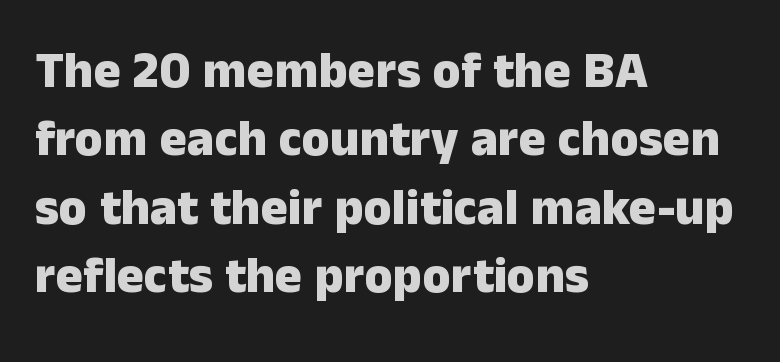
This is the regular roman posture of the typeface. Descenders are the only things crossing below the line. The face used here is proportionally spaced, like ordinary book or web type. Emphasis by weight is at full strength: bold. Leftover space on each line is placed entirely after the last word.
